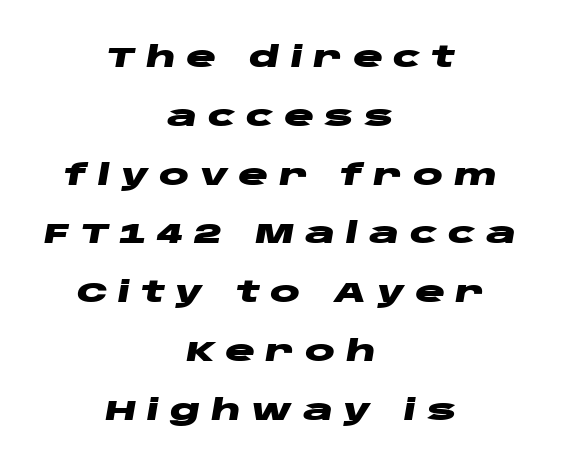
Q: Is the text bold? A: Yes.
Q: Is the text italic (slanted)? A: Yes, it leans right by about 10 degrees.
Q: Is the text underlined? A: No.
Q: How is the paragraph aligned? A: Centered.
Q: Is the spacing between letters normal or unusually wide? A: Unusually wide.
Q: Is the spacing between lines tight, normal or loose? A: Loose.
Q: Width (condensed, normal, or wide)? A: Wide.
Q: Stroke contrast? A: Low.
Q: x-height? A: Large.
Q: Monospaced? A: No.
